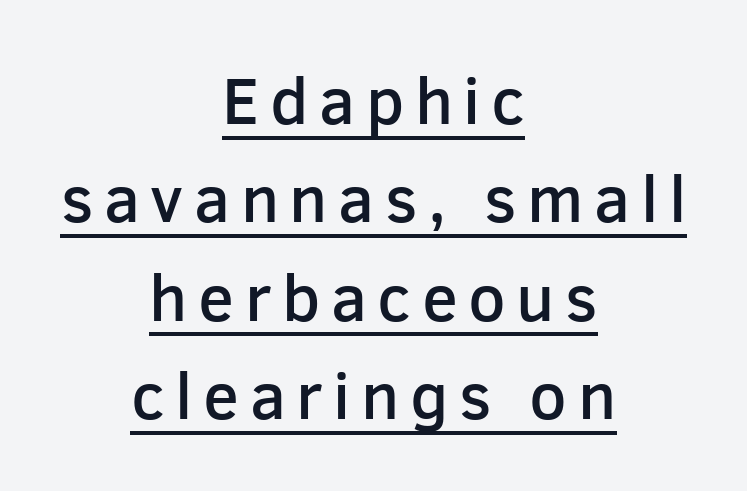
These lines are rendered in a variable-pitch font. Posture: straight, roman, zero tilt. Horizontal bands of white between lines are of average thickness. Stroke thickness is moderately raised; the sample reads as semibold.
